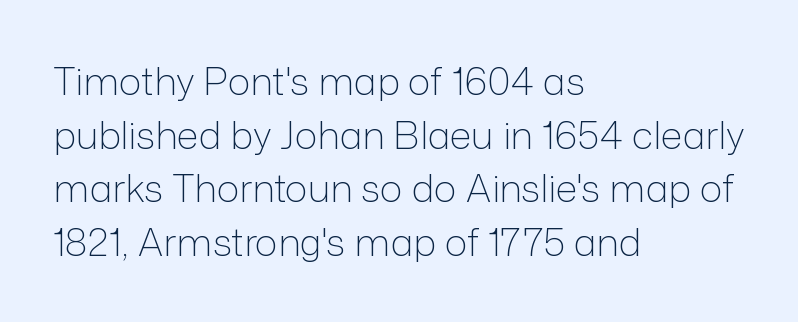
The image shows 38 px light sans-serif type, upright; set left-aligned, normal line spacing (1.41x), normal letter spacing, not underlined; low stroke contrast and a medium x-height.
